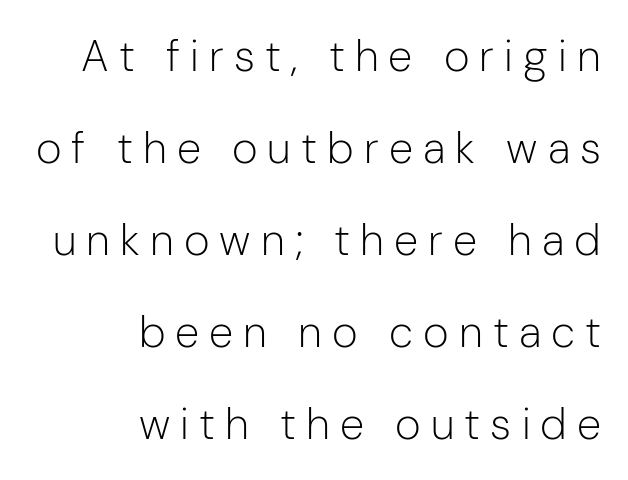
{"serif": "no", "italic": "no", "bold": "no", "weight": "light", "width": "normal", "stroke_contrast": "low", "x_height": "medium", "monospaced": "no", "underline": "no", "align": "right", "line_spacing": "loose", "line_spacing_ratio": 2.09, "letter_spacing": "wide", "letter_spacing_em": 0.23, "glyph_px": 44}
